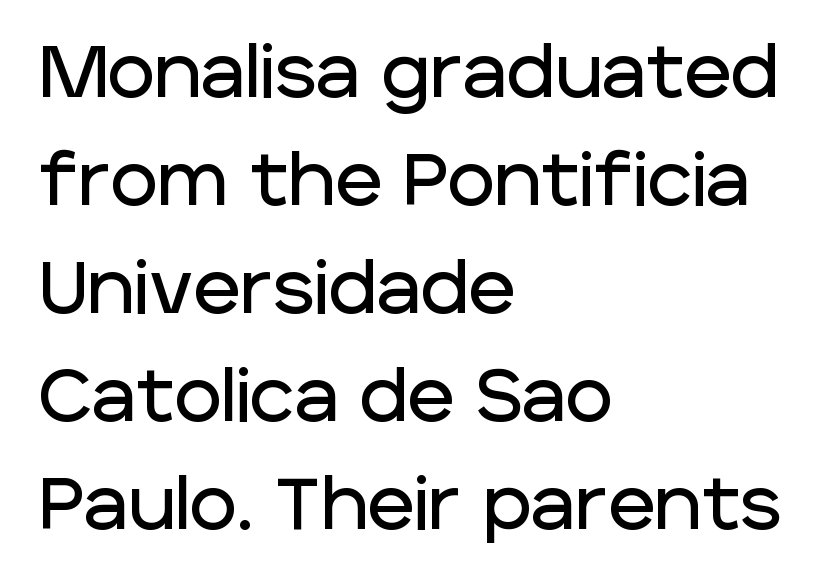
{"serif": "no", "italic": "no", "width": "normal", "stroke_contrast": "low", "x_height": "large", "monospaced": "no", "underline": "no", "align": "left", "line_spacing": "normal", "line_spacing_ratio": 1.5, "letter_spacing": "normal", "letter_spacing_em": 0.0, "glyph_px": 72}
